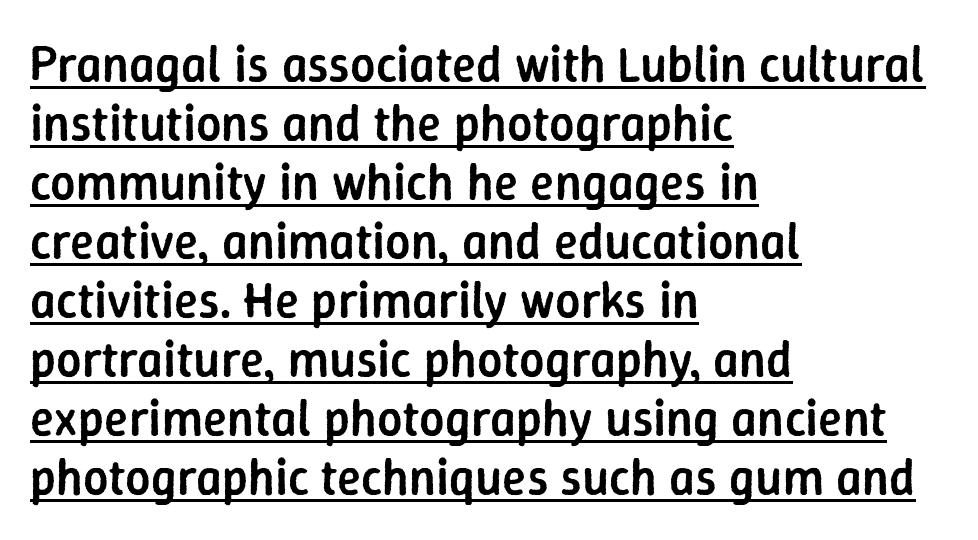
The rendering uses a semibold face; strokes are thickened but not to full bold. Visually the block forms a straight wall on the left and a jagged coastline on the right. Each letter keeps its own natural width here, so spacing adapts to shape. The letters carry no serifs — their stems end cleanly without finishing strokes. If you drew a line through each stem, it would be perfectly vertical.
